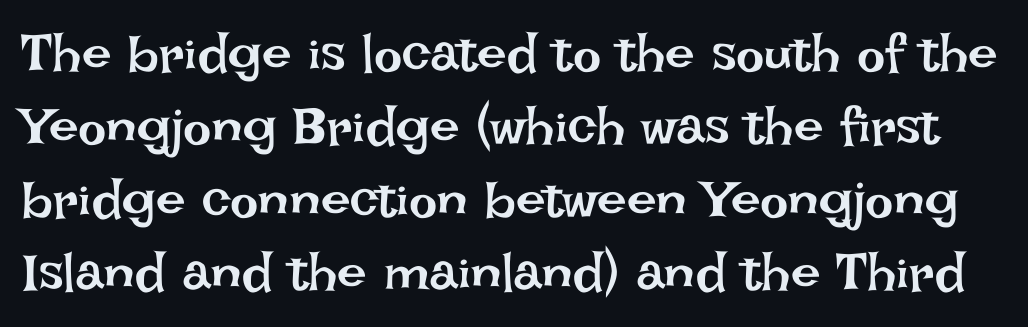
Q: Is the text bold? A: No.
Q: Is the text italic (slanted)? A: No, it is upright.
Q: Is the text underlined? A: No.
Q: Is the spacing between letters normal or unusually wide? A: Normal.
Q: Is the spacing between lines tight, normal or loose? A: Normal.
Q: Width (condensed, normal, or wide)? A: Normal.
Q: Stroke contrast? A: Low.
Q: x-height? A: Large.
Q: Monospaced? A: No.
